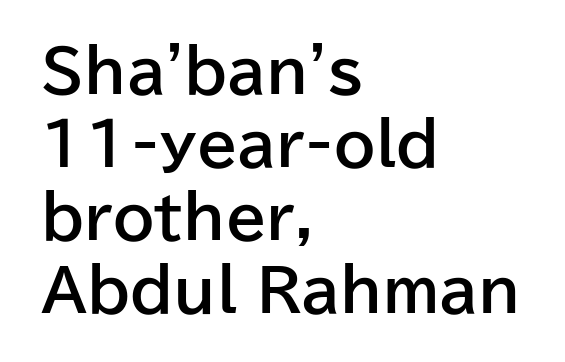
The zone under the glyphs is completely vacant. The font's upright variant was chosen for this text. The paragraph shown leans on its left margin. Unlike a traditional serif, this face leaves its strokes unadorned.
